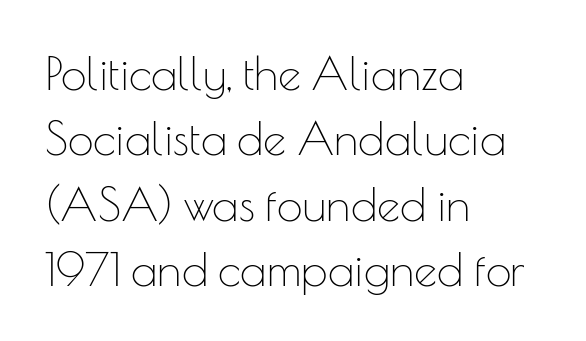
Q: Is the text bold? A: No.
Q: Is the text italic (slanted)? A: No, it is upright.
Q: Is the typeface a serif or a sans-serif typeface? A: Sans-serif.
Q: Is the text underlined? A: No.
Q: How is the paragraph aligned? A: Left-aligned.
Q: Is the spacing between letters normal or unusually wide? A: Normal.
Q: Is the spacing between lines tight, normal or loose? A: Normal.
Q: Width (condensed, normal, or wide)? A: Normal.
Q: Stroke contrast? A: Low.
Q: x-height? A: Small.
Q: Monospaced? A: No.
